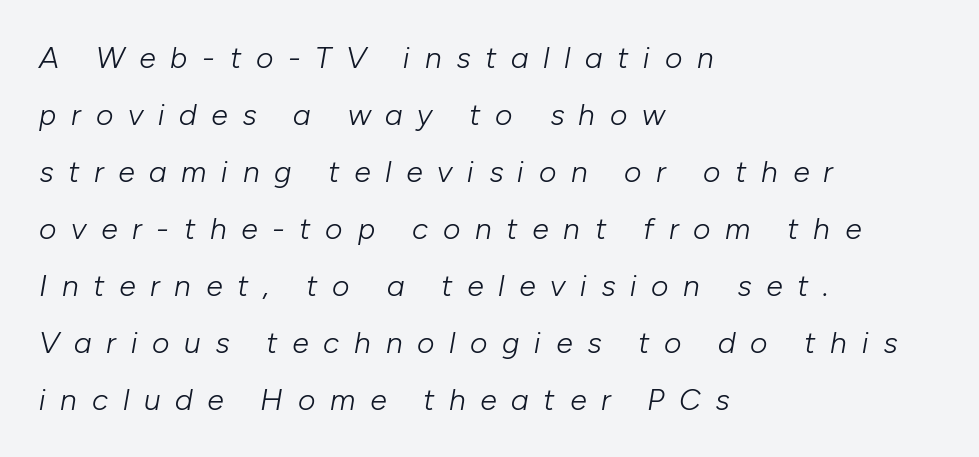
Q: Is the text bold? A: No.
Q: Is the text italic (slanted)? A: Yes, it leans right by about 10 degrees.
Q: Is the text underlined? A: No.
Q: How is the paragraph aligned? A: Left-aligned.
Q: Is the spacing between letters normal or unusually wide? A: Unusually wide.
Q: Is the spacing between lines tight, normal or loose? A: Loose.
Q: Width (condensed, normal, or wide)? A: Normal.
Q: Stroke contrast? A: Low.
Q: x-height? A: Medium.
Q: Monospaced? A: No.
